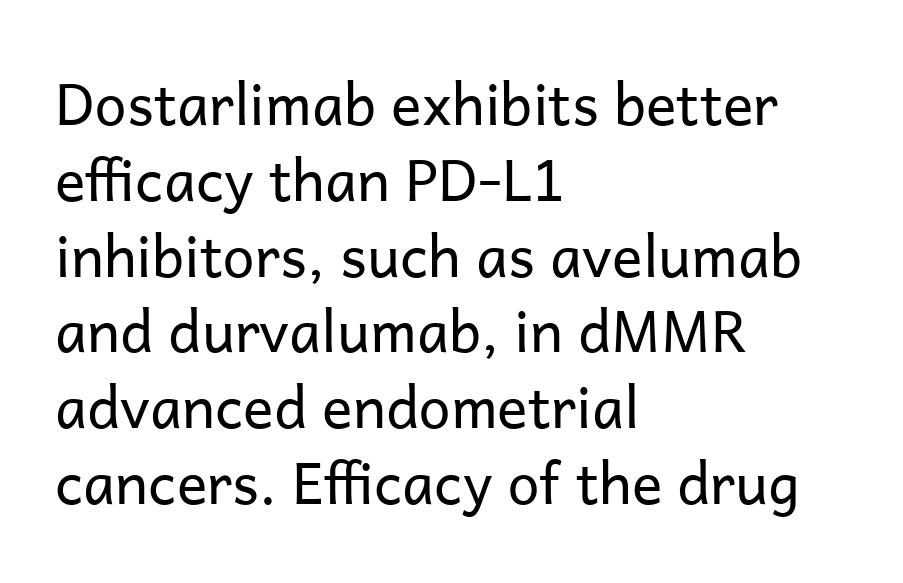
Q: Is the text bold? A: No.
Q: Is the text italic (slanted)? A: No, it is upright.
Q: Is the typeface a serif or a sans-serif typeface? A: Sans-serif.
Q: Is the text underlined? A: No.
Q: How is the paragraph aligned? A: Left-aligned.
Q: Is the spacing between letters normal or unusually wide? A: Normal.
Q: Is the spacing between lines tight, normal or loose? A: Normal.
Q: Width (condensed, normal, or wide)? A: Normal.
Q: Stroke contrast? A: Low.
Q: x-height? A: Medium.
Q: Monospaced? A: No.
